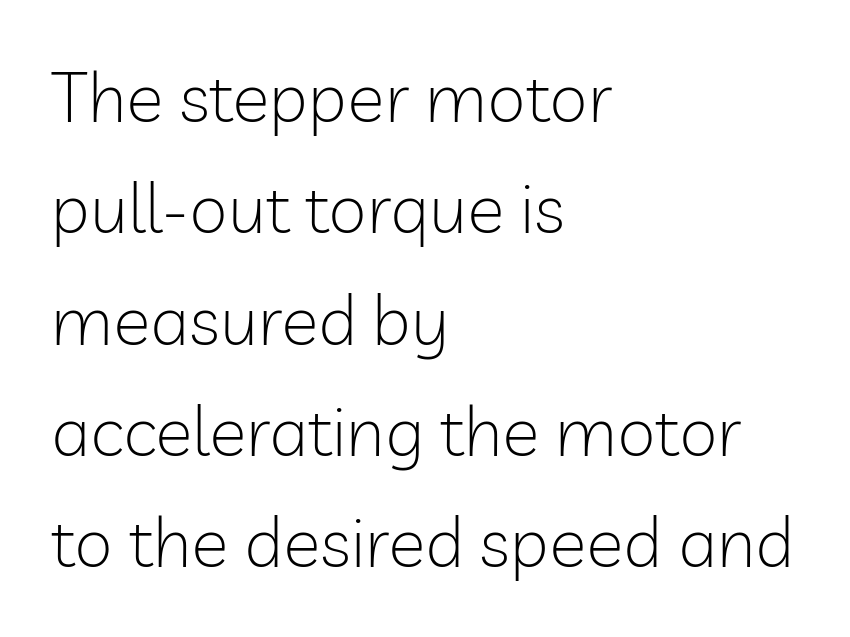
{"serif": "no", "italic": "no", "bold": "no", "weight": "light", "width": "normal", "stroke_contrast": "low", "x_height": "medium", "monospaced": "no", "underline": "no", "align": "left", "line_spacing": "normal", "line_spacing_ratio": 1.59, "letter_spacing": "normal", "letter_spacing_em": 0.0, "glyph_px": 70}
